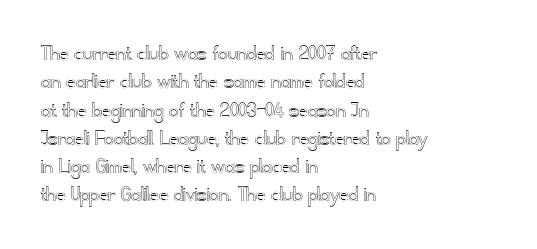
{"italic": "no", "underline": "no", "align": "left", "line_spacing_ratio": 1.23, "letter_spacing": "normal", "letter_spacing_em": 0.0, "glyph_px": 23}
